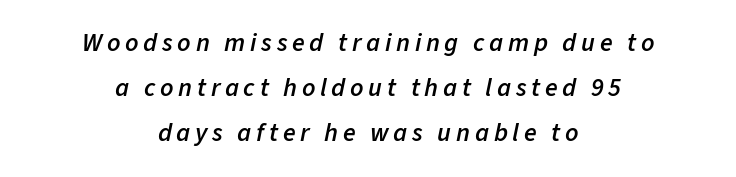
These words are printed semibold, heavier than regular yet not bold. Clear beneath every line of the passage. The glyphs look as if they've been sheared to an angle. Every row of glyphs is offset so its center matches the block's center.
